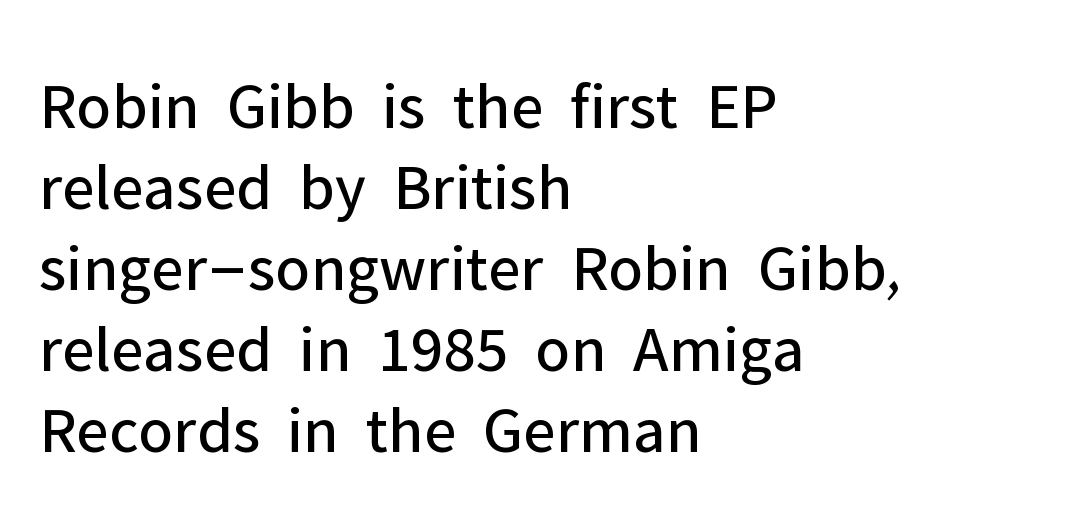
The area under the type is left untouched. The gaps between neighbouring characters are ordinary and unremarkable. Each letter's strokes conclude bluntly, with no projecting serifs. The letters stand upright; this is a roman face.
